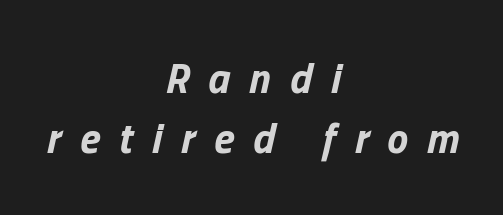
Spacing verdict: proportional, widths tailored to each character. Layout note: lines centered. Style check: oblique. Lines of text with bare space underneath. Bold? Absolutely — the strokes are thick and heavy. Quick note: interline space is typical.
